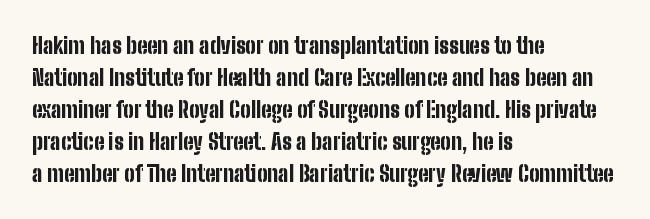
Students, observe: this is what conventionally led text looks like. Ascenders rise straight up at ninety degrees. Pretty heavy lettering here — definitely bold. The words here are not underlined.
